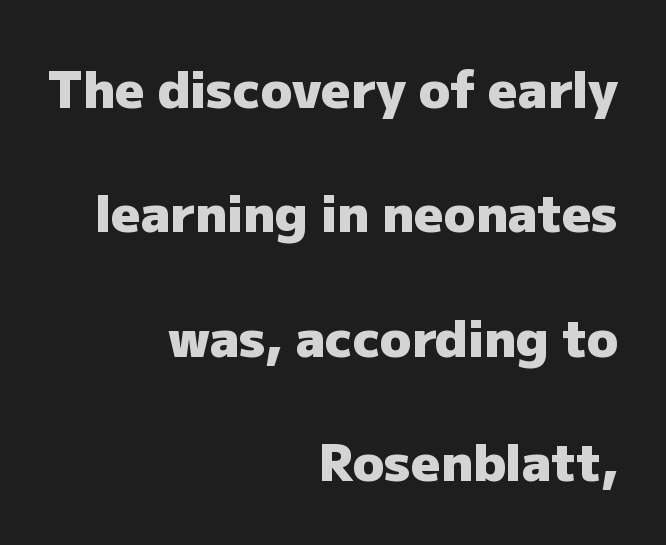
The rendering shows plain stroke endings on the letterforms — a sans-serif design. Every stem runs plumb, perpendicular to the baseline. The face used here is proportionally spaced, like ordinary book or web type. Compared with a flush-left layout, this one pins lines to the opposite, right side. The horizontal fit of the characters is conventional and even. What's the leading like? Stretched, with rows far apart.
